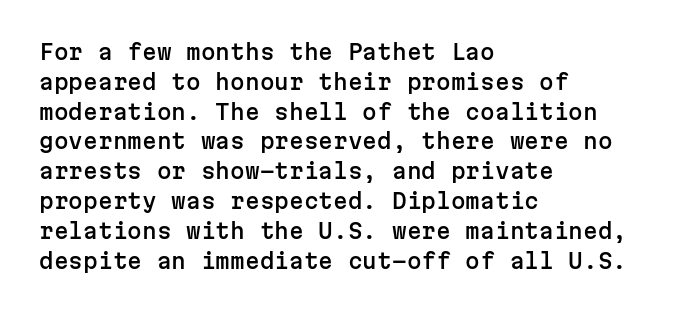
The image shows 21 px text type, upright; set left-aligned, normal line spacing (1.42x), normal letter spacing, not underlined.
